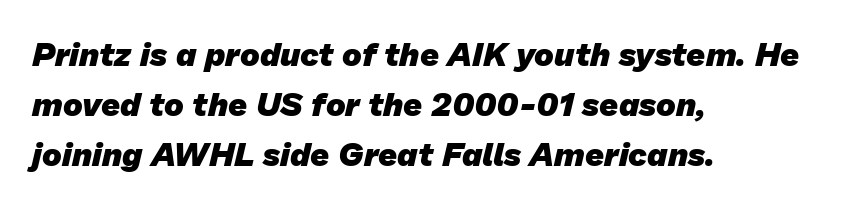
Check the space under the baseline: it is left empty. This is sans-serif lettering, the kind often seen on screens and signage. The rendering uses natural spacing where letterforms have individual widths. Each new line begins a customary step beneath the previous one. Default kerning and tracking; the words read as compact shapes. A dark, heavy texture on the line: the type is bold.
